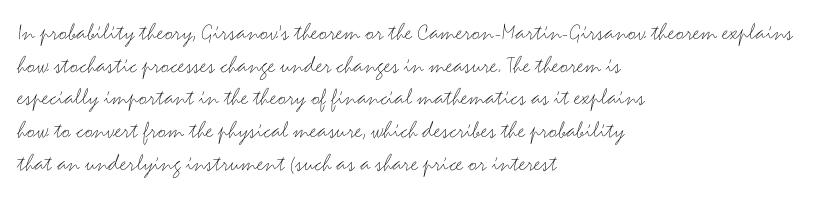
The image shows 25 px text type; set left-aligned, normal line spacing (1.31x), normal letter spacing, not underlined.
